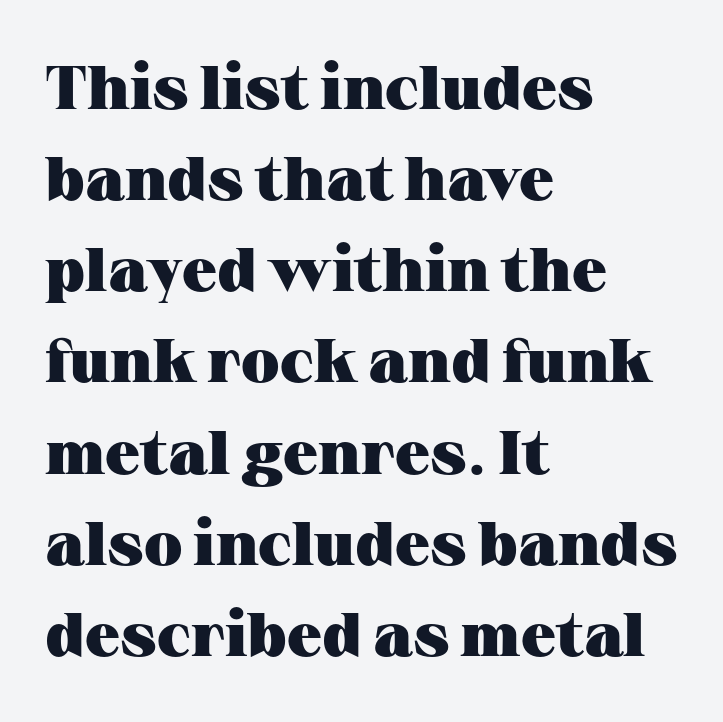
The image shows 62 px heavy, wide serif type, upright; set left-aligned, normal line spacing (1.47x), normal letter spacing, not underlined; medium stroke contrast and a medium x-height.
